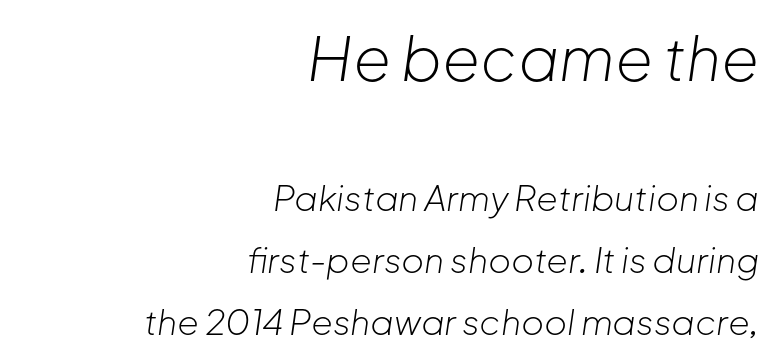
The image shows 61 px light type, italic (leaning right); set right-aligned, line spacing 1.77x, normal letter spacing, not underlined; the first (top) block is 1.74x larger; low stroke contrast and a medium x-height.
